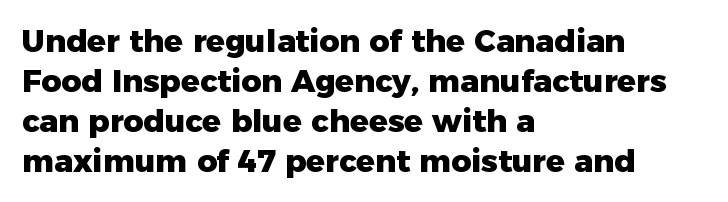
The image shows 31 px heavy sans-serif type, upright; set left-aligned, normal line spacing (1.29x), normal letter spacing, not underlined; low stroke contrast and a medium x-height.
